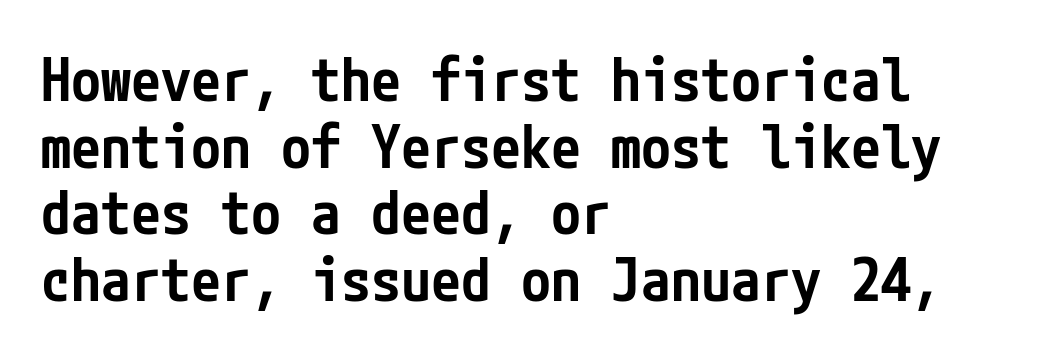
{"serif": "no", "italic": "no", "bold": "semi", "weight": "semibold", "width": "condensed", "stroke_contrast": "low", "x_height": "medium", "underline": "no", "align": "left", "line_spacing": "tight", "line_spacing_ratio": 1.11, "letter_spacing": "normal", "letter_spacing_em": 0.0, "glyph_px": 60}
